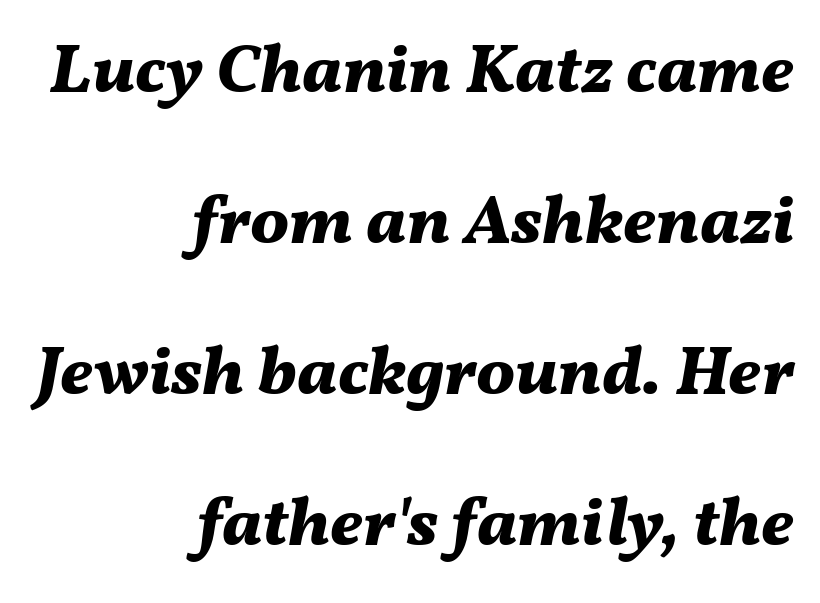
Q: Is the text bold? A: Yes.
Q: Is the text italic (slanted)? A: Yes, it leans right by about 11 degrees.
Q: Is the text underlined? A: No.
Q: How is the paragraph aligned? A: Right-aligned.
Q: Is the spacing between letters normal or unusually wide? A: Normal.
Q: Is the spacing between lines tight, normal or loose? A: Loose.
Q: Width (condensed, normal, or wide)? A: Normal.
Q: Stroke contrast? A: Medium.
Q: x-height? A: Medium.
Q: Monospaced? A: No.
